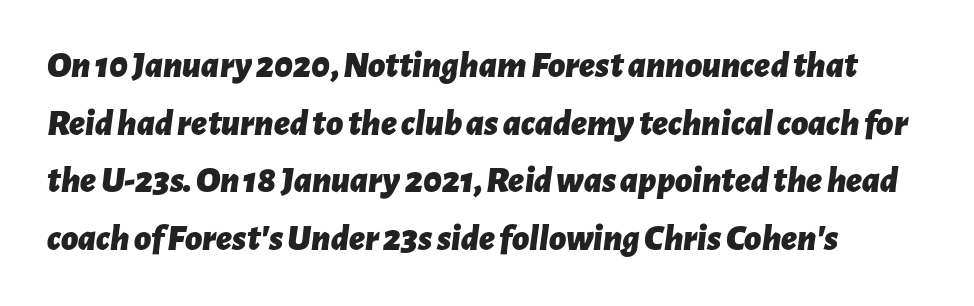
{"italic": "yes", "lean": "right", "slant_degrees": 7, "bold": "yes", "weight": "bold", "width": "normal", "stroke_contrast": "low", "x_height": "medium", "monospaced": "no", "underline": "no", "align": "left", "line_spacing": "normal", "line_spacing_ratio": 1.56, "letter_spacing": "normal", "letter_spacing_em": 0.0, "glyph_px": 37}
